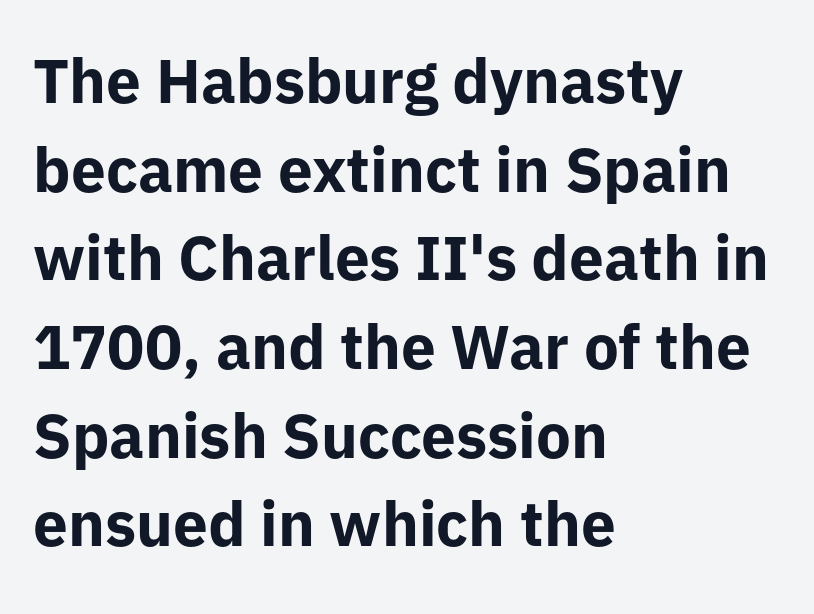
{"serif": "no", "italic": "no", "bold": "yes", "weight": "bold", "width": "normal", "stroke_contrast": "low", "x_height": "medium", "monospaced": "no", "underline": "no", "align": "left", "line_spacing": "normal", "line_spacing_ratio": 1.43, "letter_spacing": "normal", "letter_spacing_em": 0.0, "glyph_px": 62}
